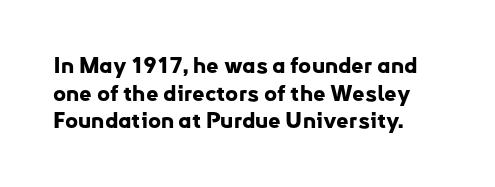
The image shows 22 px bold type, upright; set normal line spacing (1.26x), normal letter spacing, not underlined.
